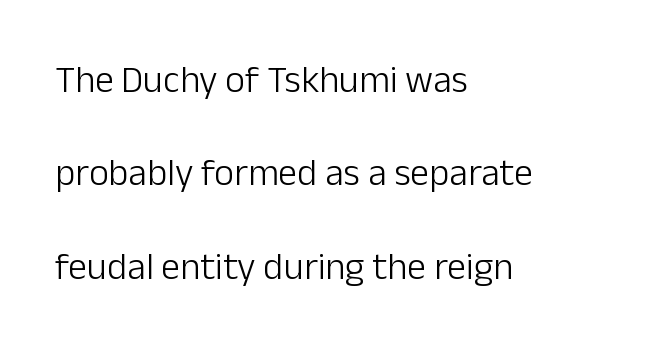
The weight would be labelled regular, book, light, or lighter still. Unlike italic type, these characters show no tilt at all. No feet cap the strokes, marking this as sans-serif type. The passage shown is typed in a proportional face where columns would drift. Descender tails drop into unmarked territory.
